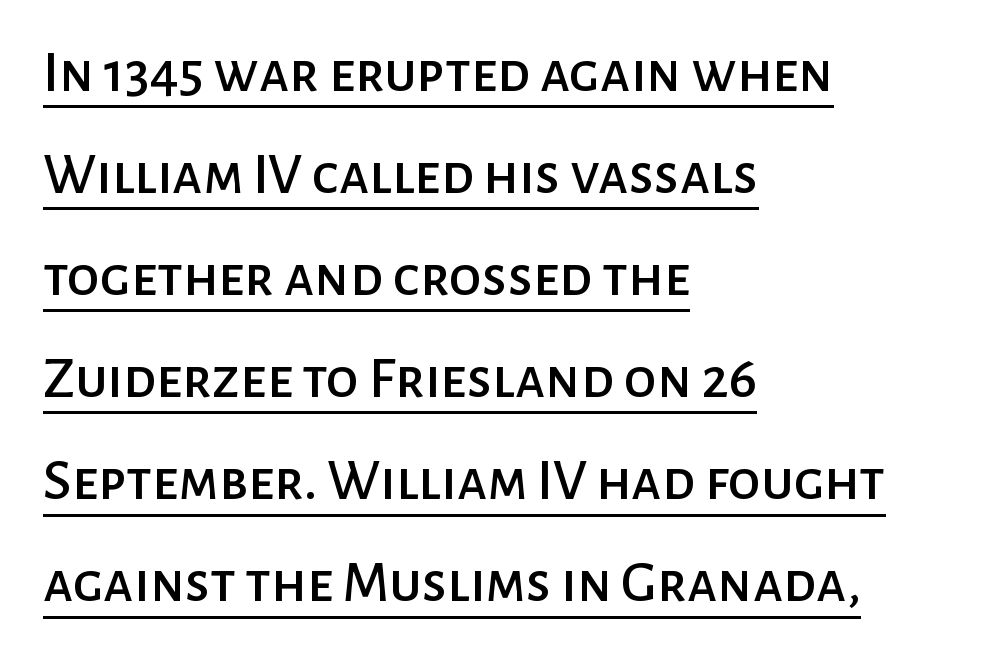
The image shows 59 px sans-serif type, upright; set left-aligned, line spacing 1.73x, normal letter spacing, underlined; low stroke contrast and a medium x-height.
